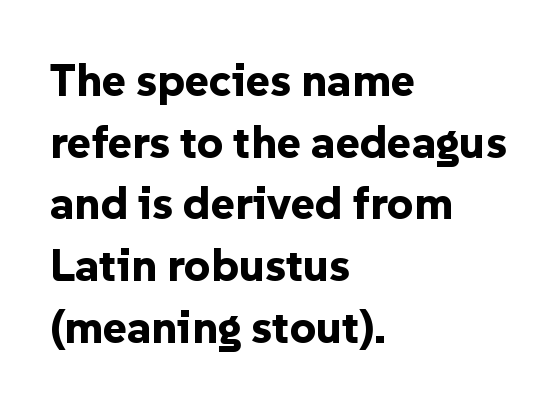
Quick note: underline off. This block has exactly the height ordinary leading produces. The font is running at its bold setting. Leftover space on each line is placed entirely after the last word. Proportional: the letters do not fall into vertical columns.
